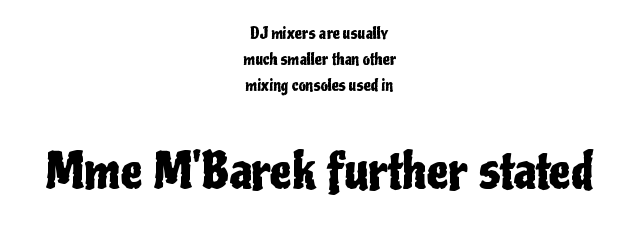
{"serif": "no", "italic": "no", "width": "condensed", "stroke_contrast": "low", "x_height": "medium", "monospaced": "no", "underline": "no", "align": "center", "line_spacing": "normal", "line_spacing_ratio": 1.63, "letter_spacing": "normal", "letter_spacing_em": 0.0, "larger_block": "second", "size_ratio": 3.06, "glyph_px": 49}
